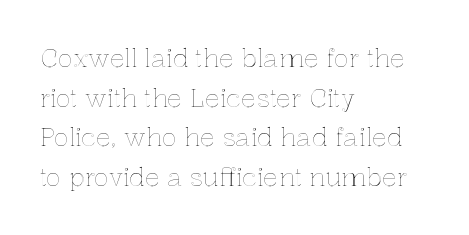
Q: Is the text italic (slanted)? A: No, it is upright.
Q: Is the text underlined? A: No.
Q: How is the paragraph aligned? A: Left-aligned.
Q: Is the spacing between letters normal or unusually wide? A: Normal.
Q: Is the spacing between lines tight, normal or loose? A: Normal.
